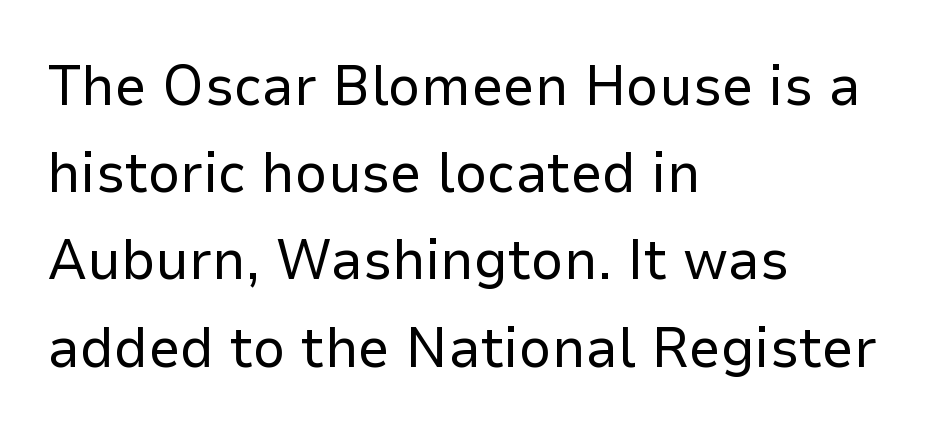
The image shows 57 px regular-weight sans-serif type, upright; set left-aligned, normal line spacing (1.53x), normal letter spacing, not underlined; low stroke contrast and a medium x-height.
